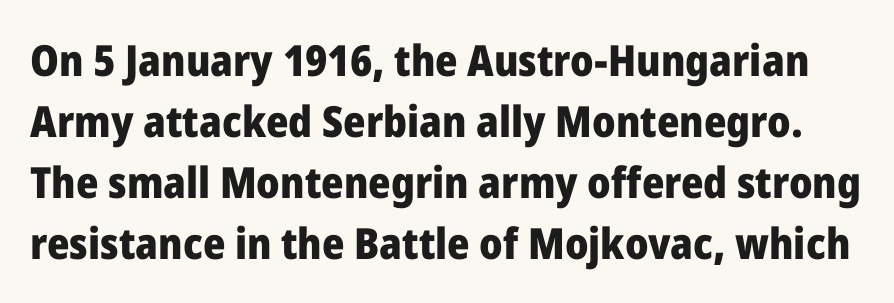
The font family rendered here belongs to the sans-serif group. The glyphs have the mass of a bold cut. Spacing verdict: proportional, widths tailored to each character. The letters stand straight up with perfectly vertical stems. Leading matches the norm, producing a regular column. Check under the words: just untouched page.
